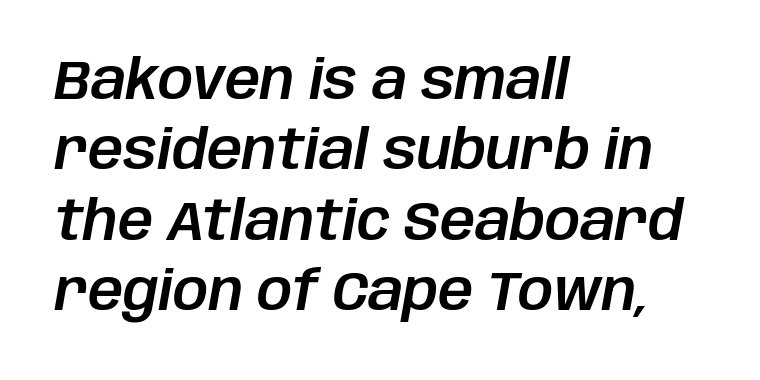
The image shows 55 px text type, italic (leaning right); set left-aligned, normal line spacing (1.28x), normal letter spacing, not underlined; low stroke contrast and a large x-height.
